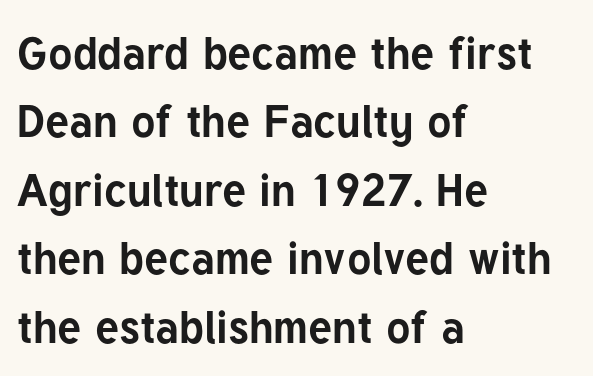
Q: Is the text bold? A: Yes.
Q: Is the text italic (slanted)? A: No, it is upright.
Q: Is the typeface a serif or a sans-serif typeface? A: Sans-serif.
Q: Is the text underlined? A: No.
Q: How is the paragraph aligned? A: Left-aligned.
Q: Is the spacing between letters normal or unusually wide? A: Normal.
Q: Is the spacing between lines tight, normal or loose? A: Normal.
Q: Width (condensed, normal, or wide)? A: Normal.
Q: Stroke contrast? A: Low.
Q: x-height? A: Medium.
Q: Monospaced? A: No.
